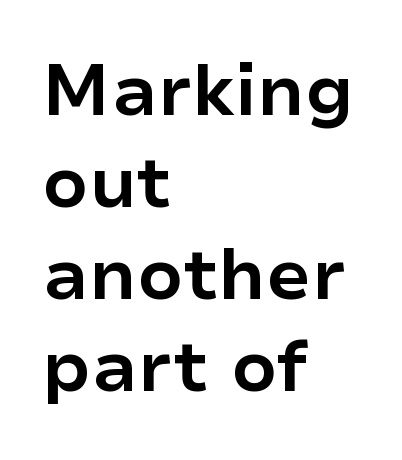
Q: Is the text bold? A: Yes.
Q: Is the text italic (slanted)? A: No, it is upright.
Q: Is the typeface a serif or a sans-serif typeface? A: Sans-serif.
Q: Is the text underlined? A: No.
Q: How is the paragraph aligned? A: Left-aligned.
Q: Is the spacing between letters normal or unusually wide? A: Normal.
Q: Is the spacing between lines tight, normal or loose? A: Normal.
Q: Width (condensed, normal, or wide)? A: Normal.
Q: Stroke contrast? A: Low.
Q: x-height? A: Medium.
Q: Monospaced? A: No.
